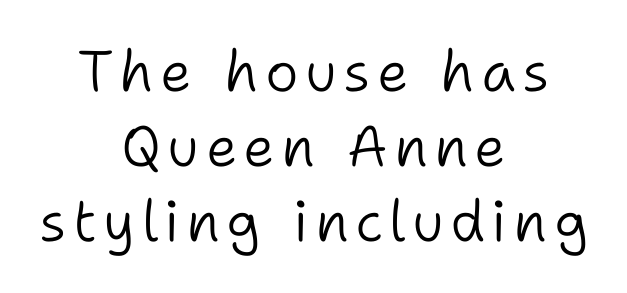
The image shows 57 px light sans-serif type, upright; set centered, normal line spacing (1.32x), not underlined; low stroke contrast and a medium x-height.
